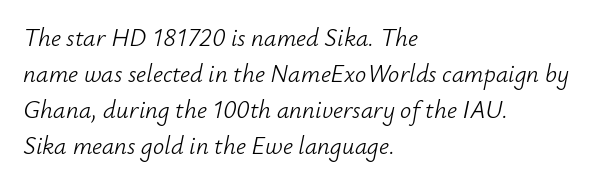
The image shows 25 px text type, italic (leaning right); set left-aligned, normal line spacing (1.44x), normal letter spacing, not underlined.
